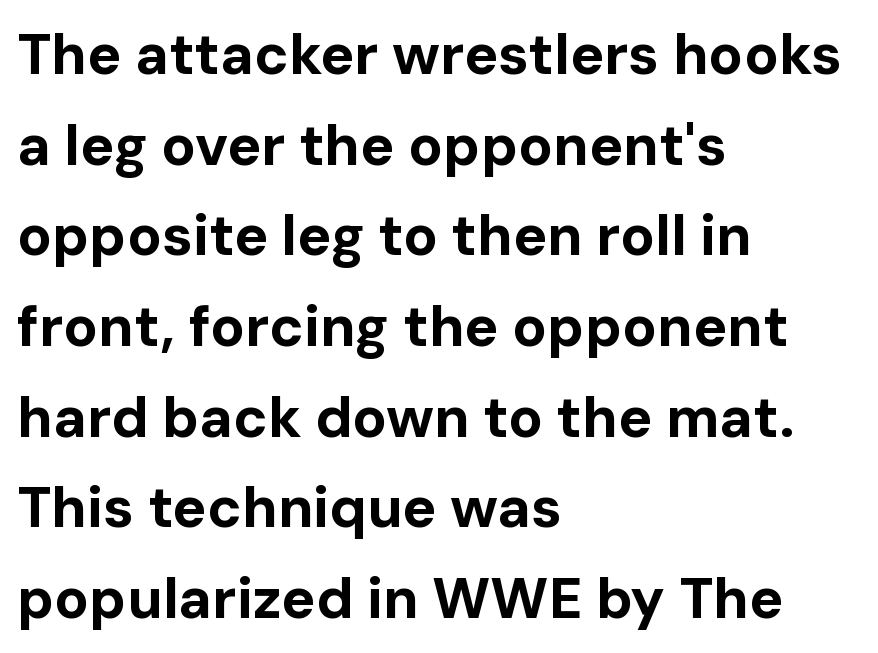
{"serif": "no", "italic": "no", "bold": "yes", "weight": "bold", "width": "normal", "stroke_contrast": "low", "x_height": "medium", "monospaced": "no", "underline": "no", "align": "left", "line_spacing": "normal", "line_spacing_ratio": 1.59, "letter_spacing": "normal", "letter_spacing_em": 0.0, "glyph_px": 57}
